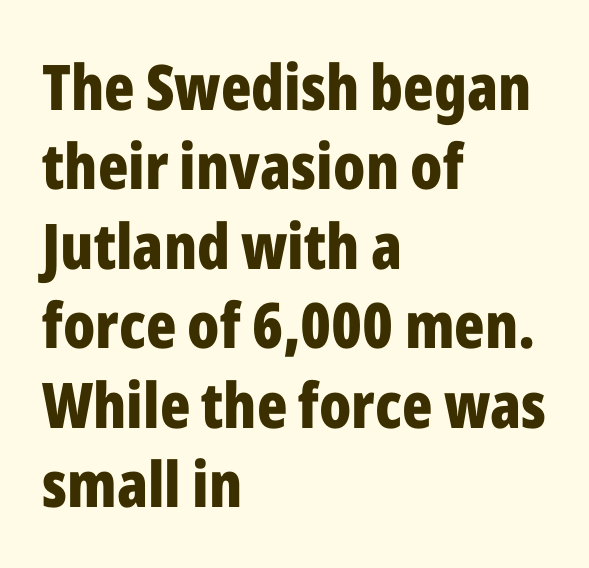
Only glyphs here, with clear space below each row. A student would call this left alignment; a typographer would say flush left, rag right. Here the glyphs are tracked normally, forming tight word shapes. Note: no serifs on the glyphs. Here the designer chose a conventional face with non-uniform glyph widths. Notice how descenders clear the ascenders below comfortably — that's standard leading.
